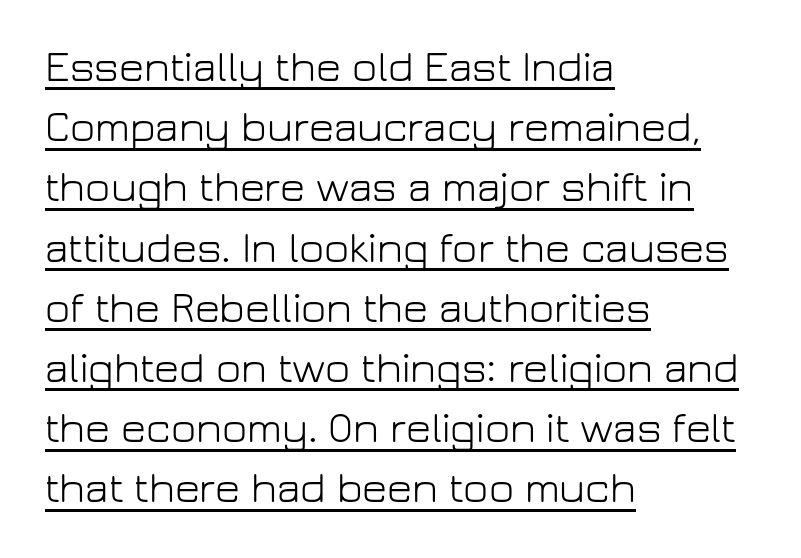
Q: Is the text bold? A: No.
Q: Is the text italic (slanted)? A: No, it is upright.
Q: Is the typeface a serif or a sans-serif typeface? A: Sans-serif.
Q: Is the text underlined? A: Yes.
Q: How is the paragraph aligned? A: Left-aligned.
Q: Is the spacing between letters normal or unusually wide? A: Normal.
Q: Is the spacing between lines tight, normal or loose? A: Normal.
Q: Width (condensed, normal, or wide)? A: Normal.
Q: Stroke contrast? A: Low.
Q: x-height? A: Medium.
Q: Monospaced? A: No.
